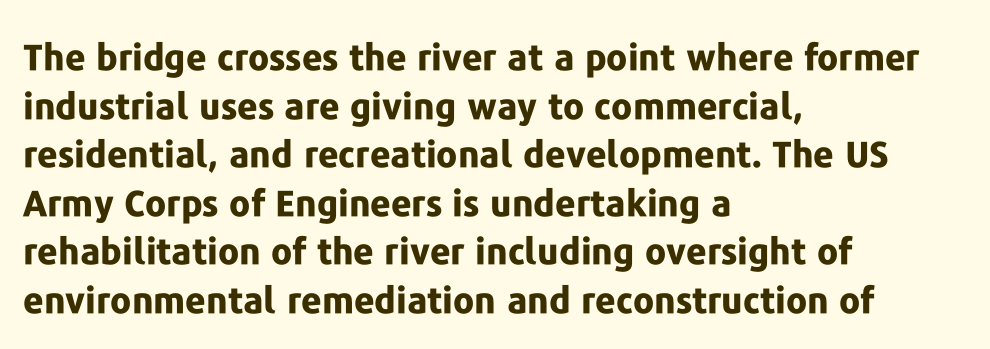
Q: Is the text bold? A: Yes.
Q: Is the text italic (slanted)? A: No, it is upright.
Q: Is the typeface a serif or a sans-serif typeface? A: Sans-serif.
Q: Is the text underlined? A: No.
Q: How is the paragraph aligned? A: Left-aligned.
Q: Is the spacing between letters normal or unusually wide? A: Normal.
Q: Is the spacing between lines tight, normal or loose? A: Normal.
Q: Width (condensed, normal, or wide)? A: Normal.
Q: Stroke contrast? A: Low.
Q: x-height? A: Medium.
Q: Monospaced? A: No.
